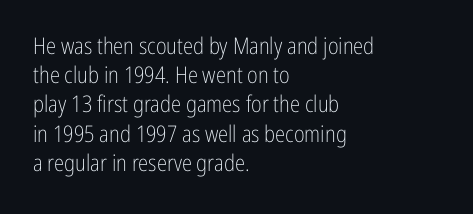
The image shows 23 px text type, upright; set left-aligned, normal line spacing (1.27x), normal letter spacing, not underlined.
